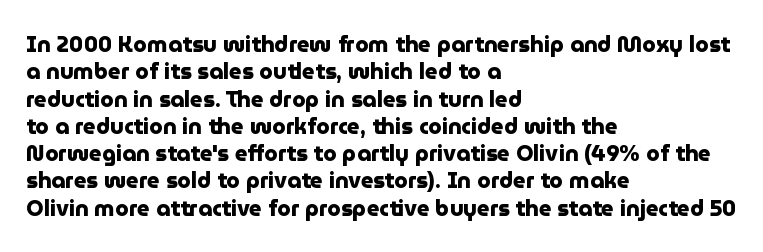
{"italic": "no", "bold": "yes", "underline": "no", "align": "left", "line_spacing_ratio": 1.24, "letter_spacing": "normal", "letter_spacing_em": 0.0, "glyph_px": 22}
